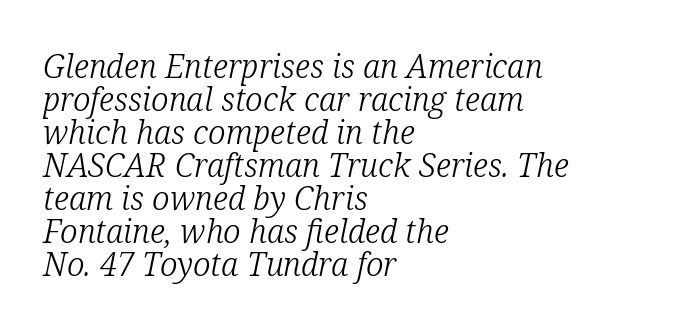
The letters sit at their default tracking, neither squeezed nor spread. Do the characters align in a grid? No, the font is proportional. The space between consecutive lines is stingy. Honestly, there is no underline to notice here at all. A light-to-regular cut is what we see here. Reading down the block, your eye returns to a fixed left position each line.
